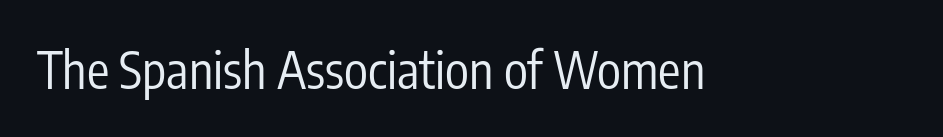
The image shows 50 px regular-weight, condensed sans-serif type, upright; set normal letter spacing, not underlined; low stroke contrast and a medium x-height.
